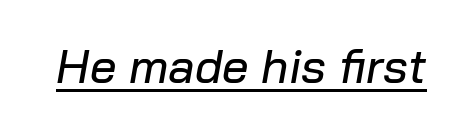
This sample uses plain, unmodified letter spacing. Proportional: the letters do not fall into vertical columns. The glyphs are accompanied by a horizontal stroke just below them. Characters are canted at an angle relative to the baseline's perpendicular.
